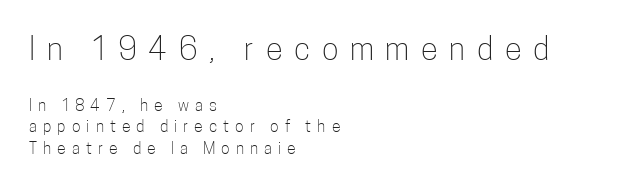
{"serif": "no", "italic": "no", "bold": "no", "weight": "light", "width": "condensed", "stroke_contrast": "low", "x_height": "medium", "monospaced": "no", "underline": "no", "align": "left", "line_spacing": "normal", "line_spacing_ratio": 1.33, "letter_spacing": "wide", "letter_spacing_em": 0.38, "larger_block": "first", "size_ratio": 1.94, "glyph_px": 31}
